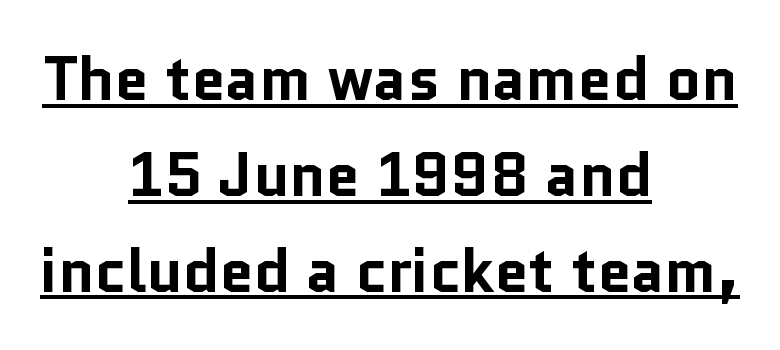
{"serif": "no", "italic": "no", "bold": "yes", "weight": "bold", "width": "normal", "stroke_contrast": "low", "x_height": "medium", "monospaced": "no", "underline": "yes", "align": "center", "line_spacing": "normal", "line_spacing_ratio": 1.57, "letter_spacing": "normal", "letter_spacing_em": 0.0, "glyph_px": 61}
